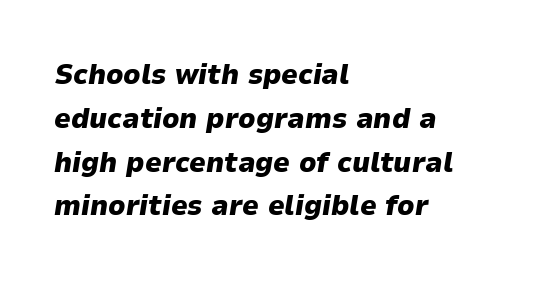
The image shows 29 px heavy type, italic (leaning right); set left-aligned, normal line spacing (1.51x), normal letter spacing, not underlined; low stroke contrast and a medium x-height.
